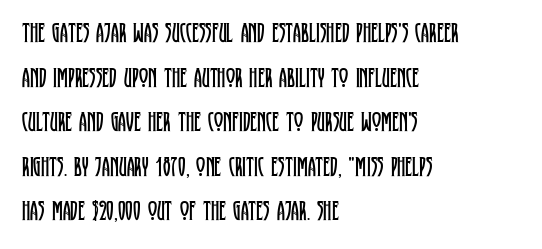
{"serif": "yes", "italic": "no", "bold": "no", "weight": "regular", "width": "condensed", "stroke_contrast": "low", "x_height": "large", "monospaced": "no", "underline": "no", "align": "left", "line_spacing": "normal", "line_spacing_ratio": 1.59, "letter_spacing": "normal", "letter_spacing_em": 0.0, "glyph_px": 28}
